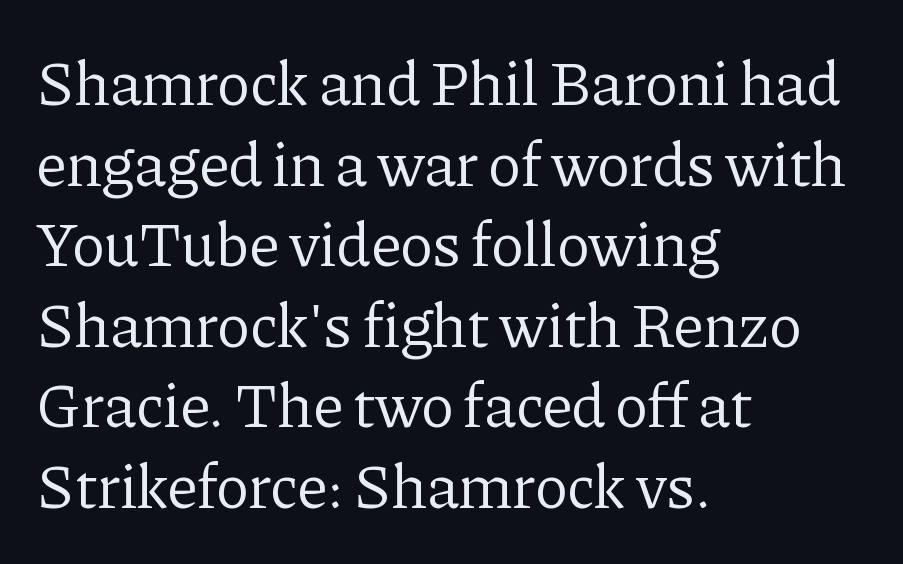
The type is set solid horizontally, with unmodified tracking. Anything drawn beneath the words? Only blank space. The paragraph has a hard left edge and a soft right edge. Character widths vary here, with narrow letters taking less room than wide ones.
